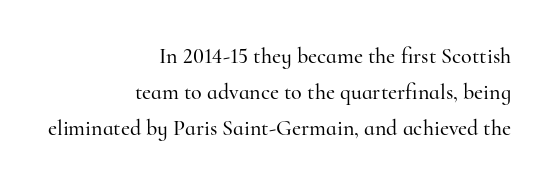
Unmarked baselines from the first word to the last. The passage is arranged like a letterhead date or caption credit — flush right. The lettering holds an erect, upright posture throughout. Horizontal bands of white between lines are of average thickness.
